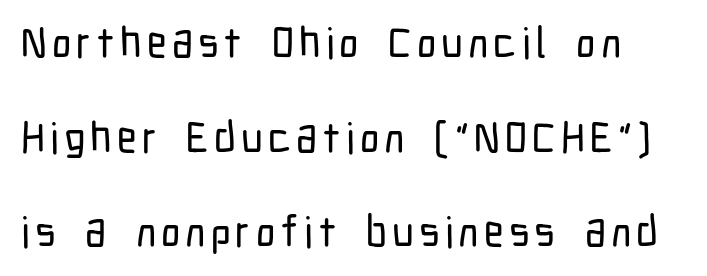
The image shows 43 px condensed sans-serif type, upright; set loose line spacing (2.2x), not underlined; low stroke contrast and a medium x-height.
